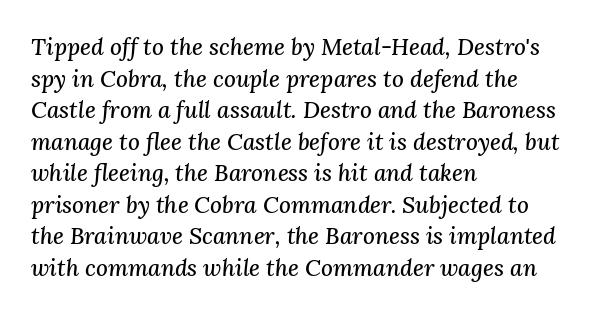
{"italic": "yes", "lean": "right", "slant_degrees": 3, "underline": "no", "align": "left", "line_spacing": "normal", "line_spacing_ratio": 1.37, "letter_spacing": "normal", "letter_spacing_em": 0.0, "glyph_px": 23}
